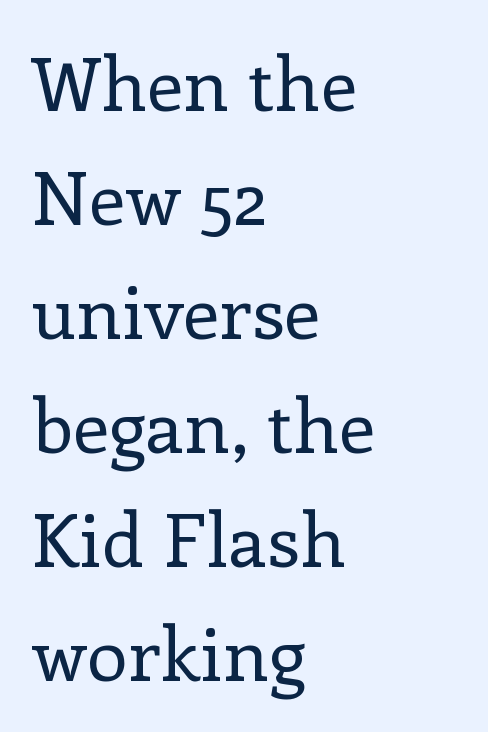
Style check: upright. The lines in this sample share a left origin and differ only in where they stop. This rendering features lettering with no underline. The text was rendered using a seriffed face with decorative stroke endings. Weight: not bold — regular or lighter. Words appear dense and cohesive because spacing is normal.
